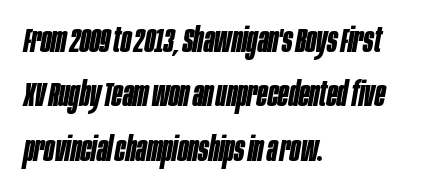
{"italic": "yes", "lean": "right", "slant_degrees": 10, "bold": "yes", "weight": "bold", "width": "condensed", "stroke_contrast": "low", "x_height": "large", "monospaced": "no", "underline": "no", "align": "left", "line_spacing": "normal", "line_spacing_ratio": 1.6, "letter_spacing": "normal", "letter_spacing_em": 0.0, "glyph_px": 34}
